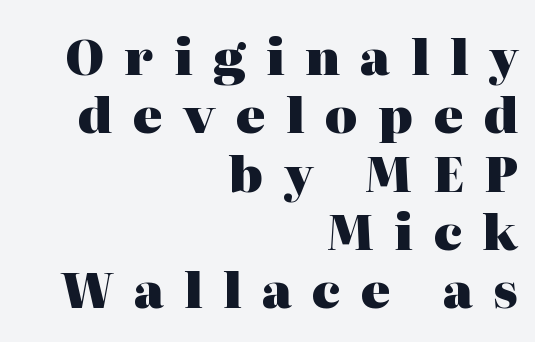
Observe the serifs anchoring each vertical stroke in this sample. A typesetter would call this heavily tracked-out type. The passage shown is typed in a proportional face where columns would drift. Posture: straight, roman, zero tilt.
